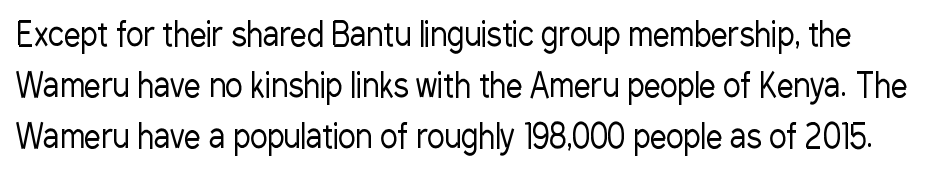
The image shows 33 px regular-weight, condensed sans-serif type, upright; set normal line spacing (1.55x), normal letter spacing, not underlined; low stroke contrast and a medium x-height.
